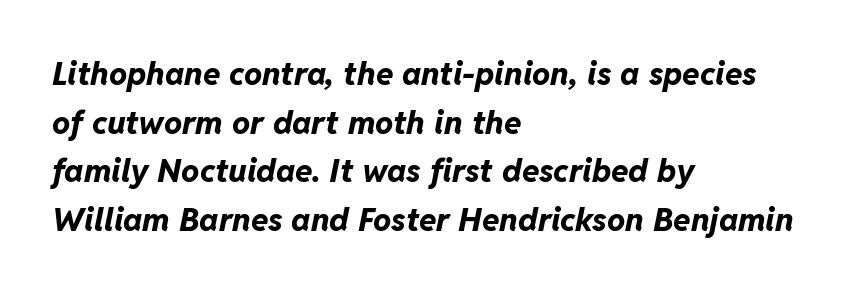
Q: Is the text bold? A: Yes.
Q: Is the text italic (slanted)? A: Yes, it leans right by about 11 degrees.
Q: Is the text underlined? A: No.
Q: How is the paragraph aligned? A: Left-aligned.
Q: Is the spacing between letters normal or unusually wide? A: Normal.
Q: Is the spacing between lines tight, normal or loose? A: Normal.
Q: Width (condensed, normal, or wide)? A: Normal.
Q: Stroke contrast? A: Low.
Q: x-height? A: Medium.
Q: Monospaced? A: No.
